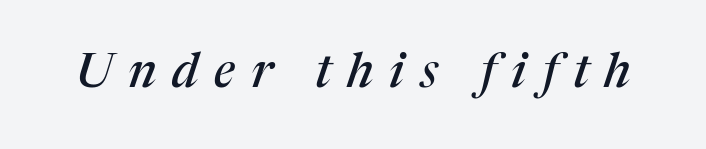
Q: Is the text italic (slanted)? A: Yes, it leans right by about 17 degrees.
Q: Is the typeface a serif or a sans-serif typeface? A: Serif.
Q: Is the text underlined? A: No.
Q: Is the spacing between letters normal or unusually wide? A: Unusually wide.
Q: Width (condensed, normal, or wide)? A: Normal.
Q: Stroke contrast? A: Medium.
Q: x-height? A: Medium.
Q: Monospaced? A: No.
